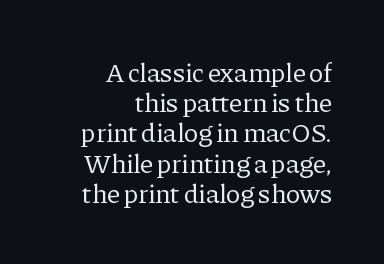
If you drew a line through each stem, it would be perfectly vertical. Caption: multi-line text, flush right, ragged left. Plain, unruled lines of type. Here the glyphs are tracked normally, forming tight word shapes. Regarding leading, the lines here are crowded together.
